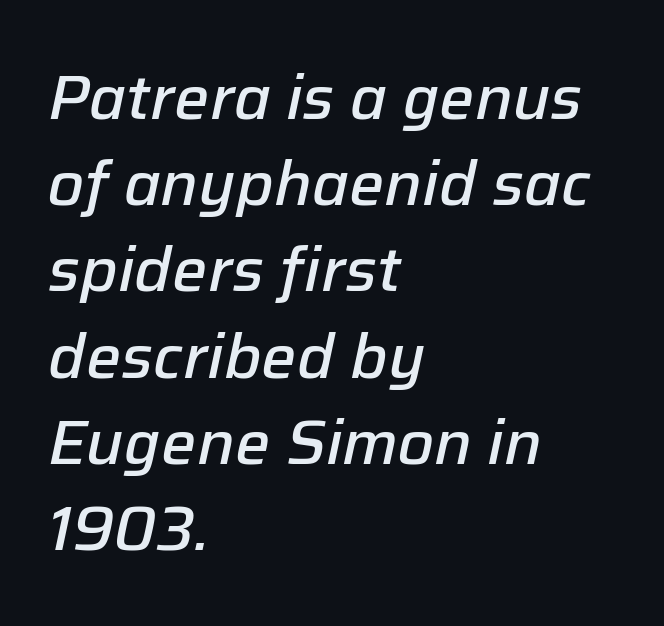
The rendering anchors every line to the left-hand side. Each letter keeps its own natural width here, so spacing adapts to shape. The passage shown has conventional tracking throughout. Stroke thickness is moderately raised; the sample reads as semibold.
